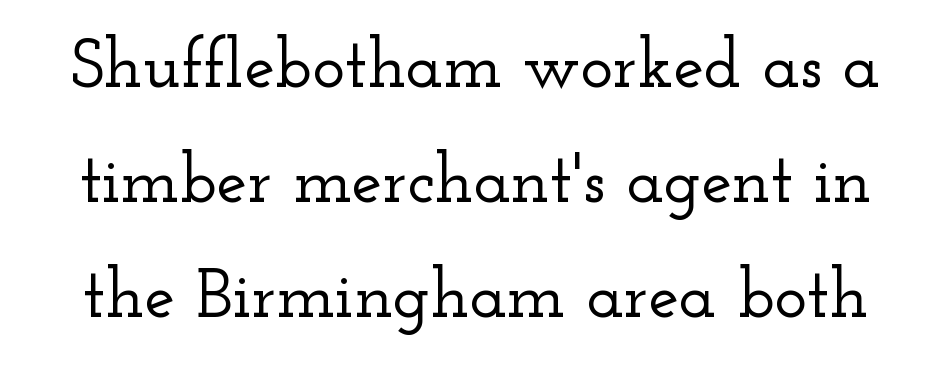
Q: Is the text italic (slanted)? A: No, it is upright.
Q: Is the typeface a serif or a sans-serif typeface? A: Serif.
Q: Is the text underlined? A: No.
Q: Is the spacing between letters normal or unusually wide? A: Normal.
Q: Is the spacing between lines tight, normal or loose? A: Normal.
Q: Width (condensed, normal, or wide)? A: Wide.
Q: Stroke contrast? A: Low.
Q: x-height? A: Small.
Q: Monospaced? A: No.
